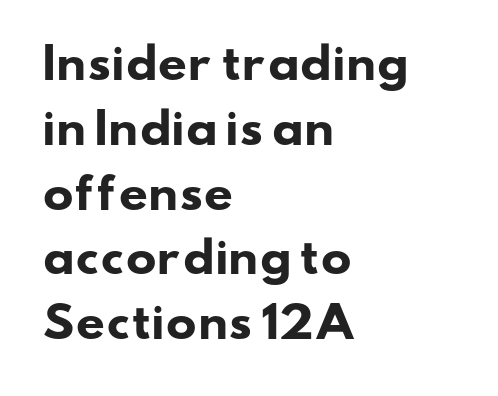
{"serif": "no", "bold": "yes", "weight": "heavy", "width": "wide", "stroke_contrast": "low", "x_height": "small", "monospaced": "no", "underline": "no", "align": "left", "line_spacing": "normal", "line_spacing_ratio": 1.58, "letter_spacing": "normal", "letter_spacing_em": 0.0, "glyph_px": 41}
